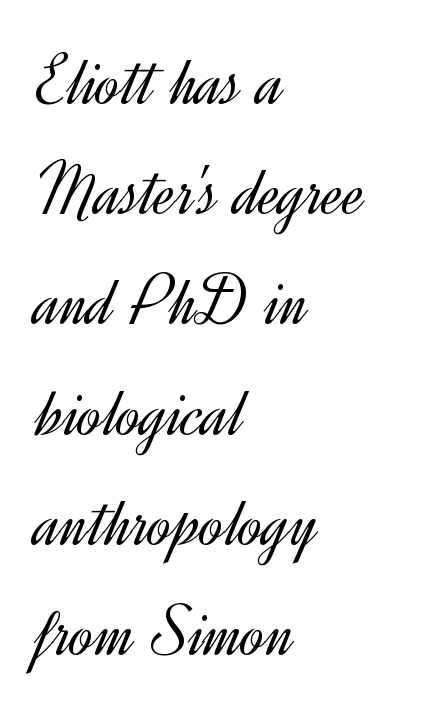
Q: Is the text bold? A: No.
Q: Is the text italic (slanted)? A: Yes.
Q: Is the typeface a serif or a sans-serif typeface? A: Sans-serif.
Q: Is the text underlined? A: No.
Q: How is the paragraph aligned? A: Left-aligned.
Q: Is the spacing between letters normal or unusually wide? A: Normal.
Q: Is the spacing between lines tight, normal or loose? A: Normal.
Q: Width (condensed, normal, or wide)? A: Normal.
Q: x-height? A: Small.
Q: Monospaced? A: No.
